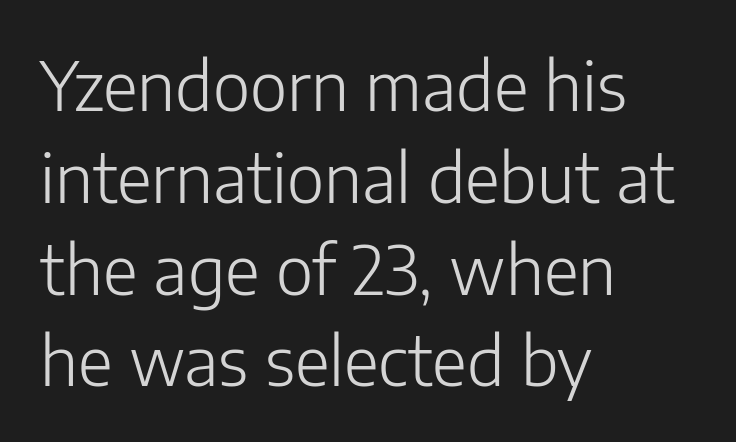
Observe the absence of serifs on each vertical stroke in this sample. Each letter keeps its own natural width here, so spacing adapts to shape. What's the leading like? Ordinary, nothing unusual. This sample uses an upright cut, with every glyph sitting square on the baseline. Where is the straight margin? On the left. The typeface has the unassuming heft of standard copy or less.
